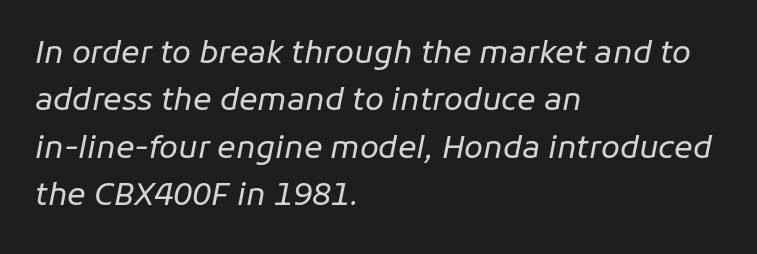
Descenders hang freely into open space. This sample has the flowing, uneven cadence of proportional lettering. This sample is left-justified, so line endings fall wherever the words run out. In terms of leading, this rendering sits right in the middle. Letter spacing: default. The face looks like a standard text weight, possibly lighter.
